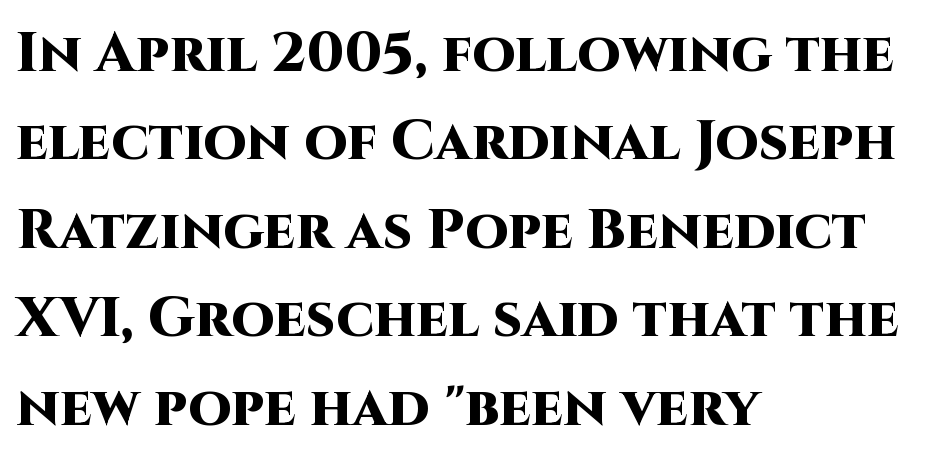
Q: Is the text bold? A: Yes.
Q: Is the text italic (slanted)? A: No, it is upright.
Q: Is the typeface a serif or a sans-serif typeface? A: Sans-serif.
Q: Is the text underlined? A: No.
Q: How is the paragraph aligned? A: Left-aligned.
Q: Is the spacing between letters normal or unusually wide? A: Normal.
Q: Is the spacing between lines tight, normal or loose? A: Normal.
Q: Width (condensed, normal, or wide)? A: Normal.
Q: Stroke contrast? A: High.
Q: x-height? A: Large.
Q: Monospaced? A: No.
